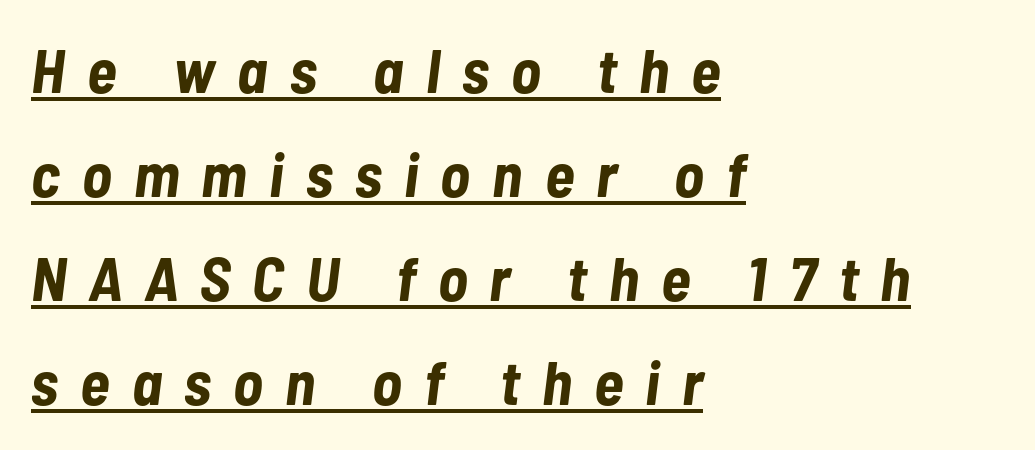
The image shows 62 px bold, condensed type, italic (leaning right); set left-aligned, normal line spacing (1.68x), unusually wide letter spacing (+0.36 em), underlined; low stroke contrast and a medium x-height.
